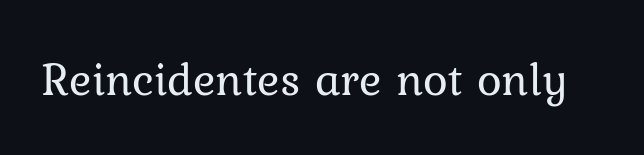
Bold? No — there's no thickening of the strokes. Spacing verdict: proportional, widths tailored to each character. You could call the tracking neutral — neither tight nor loose. Posture: upright roman.
